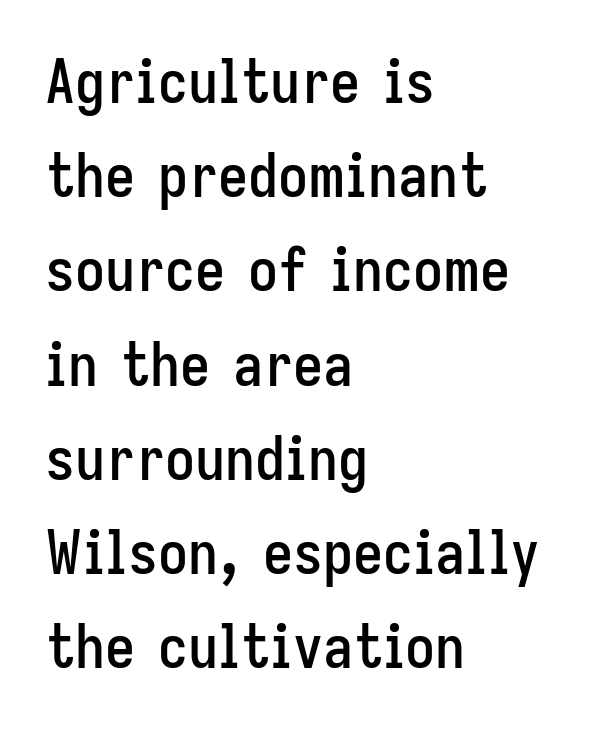
Q: Is the text italic (slanted)? A: No, it is upright.
Q: Is the typeface a serif or a sans-serif typeface? A: Sans-serif.
Q: Is the text underlined? A: No.
Q: How is the paragraph aligned? A: Left-aligned.
Q: Is the spacing between letters normal or unusually wide? A: Normal.
Q: Is the spacing between lines tight, normal or loose? A: Normal.
Q: Width (condensed, normal, or wide)? A: Condensed.
Q: Stroke contrast? A: Low.
Q: x-height? A: Medium.
Q: Monospaced? A: No.
